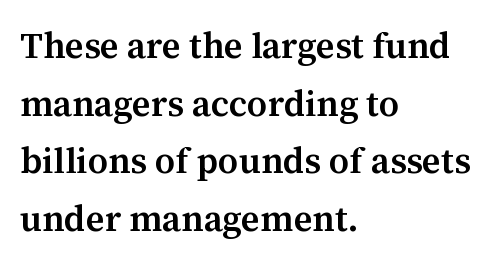
Horizontal alignment here is leftward, the default for most running prose. Notice the strokes are somewhat thickened but not fully heavy: this is a semibold. The line texture is even and compact thanks to regular tracking. The passage shown stacks its lines at a standard gap.
